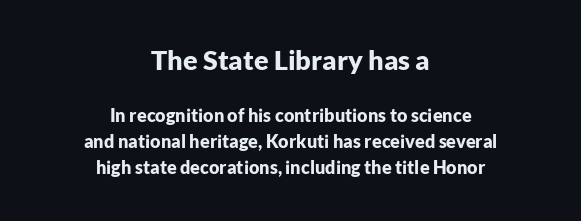
{"italic": "no", "bold": "yes", "underline": "no", "align": "center", "line_spacing": "normal", "line_spacing_ratio": 1.45, "letter_spacing": "normal", "letter_spacing_em": 0.0, "larger_block": "first", "size_ratio": 1.5, "glyph_px": 27}
